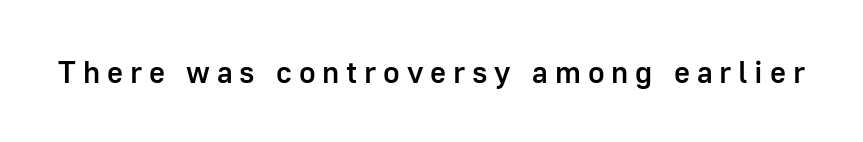
Posture: upright roman. You can tell from the bare stems that sans-serif type was used. The line texture is sparse and dotted thanks to wide tracking. The passage shown is typed in a proportional face where columns would drift.
